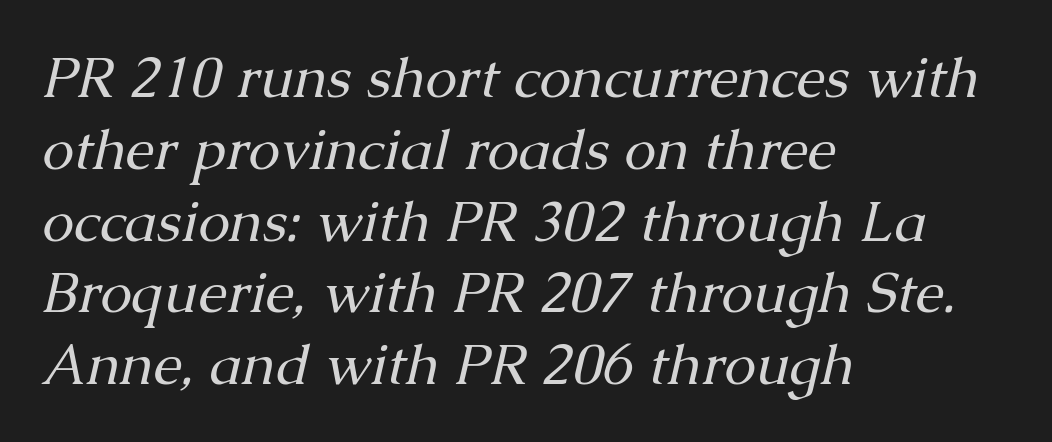
{"serif": "yes", "italic": "yes", "lean": "right", "slant_degrees": 13, "bold": "no", "weight": "regular", "width": "normal", "stroke_contrast": "medium", "x_height": "medium", "monospaced": "no", "underline": "no", "align": "left", "line_spacing": "normal", "line_spacing_ratio": 1.26, "letter_spacing": "normal", "letter_spacing_em": 0.0, "glyph_px": 57}
